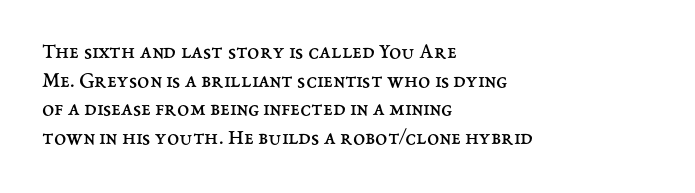
Check the space under the baseline: it is left empty. Characters follow at the spacing the type designer built in. These glyphs show unthickened strokes, regular width or finer. This is the regular roman posture of the typeface. A typesetter would call this leading conventional body-copy spacing. The compositor pushed each line to the left boundary.
